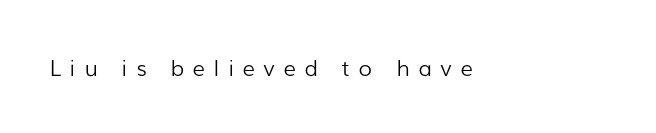
Q: Is the text bold? A: No.
Q: Is the text italic (slanted)? A: No, it is upright.
Q: Is the text underlined? A: No.
Q: Is the spacing between letters normal or unusually wide? A: Unusually wide.
